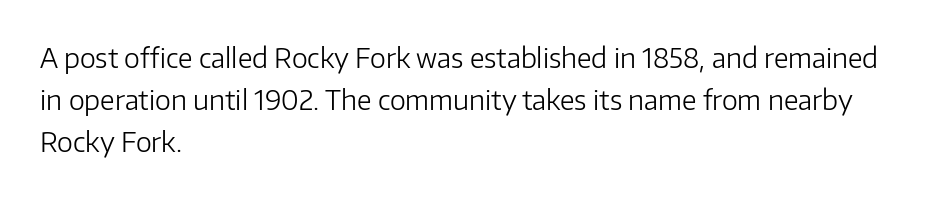
The image shows 27 px text type, upright; set left-aligned, normal line spacing (1.55x), normal letter spacing, not underlined.
